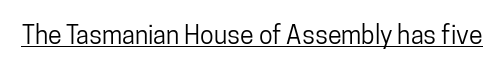
{"italic": "no", "underline": "yes", "letter_spacing": "normal", "letter_spacing_em": 0.0, "glyph_px": 25}
